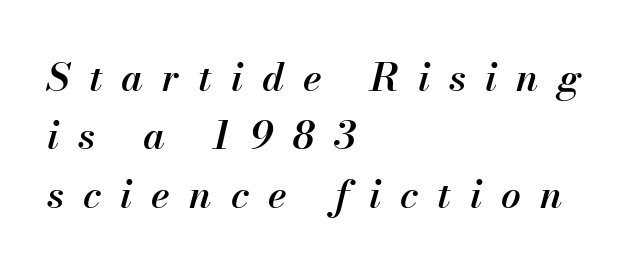
Q: Is the text bold? A: Semi-bold.
Q: Is the text italic (slanted)? A: Yes, it leans right by about 13 degrees.
Q: Is the text underlined? A: No.
Q: How is the paragraph aligned? A: Left-aligned.
Q: Is the spacing between letters normal or unusually wide? A: Unusually wide.
Q: Is the spacing between lines tight, normal or loose? A: Normal.
Q: Width (condensed, normal, or wide)? A: Normal.
Q: Stroke contrast? A: Medium.
Q: x-height? A: Small.
Q: Monospaced? A: No.
